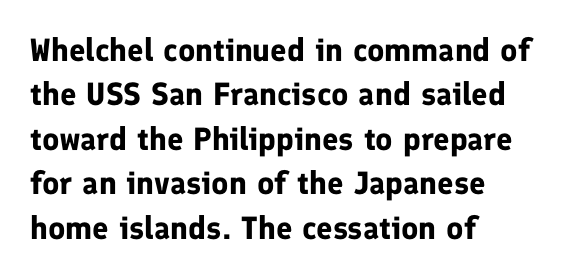
The image shows 32 px bold sans-serif type, upright; set left-aligned, normal line spacing (1.39x), normal letter spacing, not underlined; low stroke contrast and a medium x-height.
